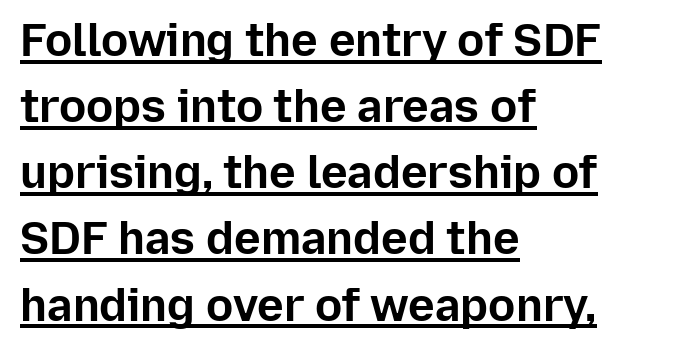
Q: Is the text bold? A: Yes.
Q: Is the text italic (slanted)? A: No, it is upright.
Q: Is the typeface a serif or a sans-serif typeface? A: Sans-serif.
Q: Is the text underlined? A: Yes.
Q: How is the paragraph aligned? A: Left-aligned.
Q: Is the spacing between letters normal or unusually wide? A: Normal.
Q: Is the spacing between lines tight, normal or loose? A: Normal.
Q: Width (condensed, normal, or wide)? A: Normal.
Q: Stroke contrast? A: Low.
Q: x-height? A: Medium.
Q: Monospaced? A: No.
